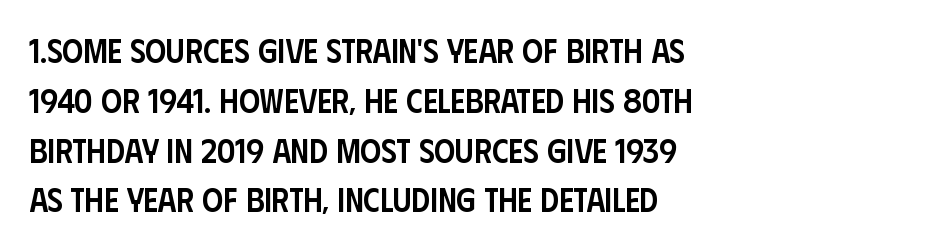
{"serif": "no", "italic": "no", "bold": "semi", "weight": "semibold", "width": "condensed", "stroke_contrast": "low", "x_height": "large", "monospaced": "no", "underline": "no", "align": "left", "line_spacing": "normal", "line_spacing_ratio": 1.51, "letter_spacing": "normal", "letter_spacing_em": 0.0, "glyph_px": 33}
